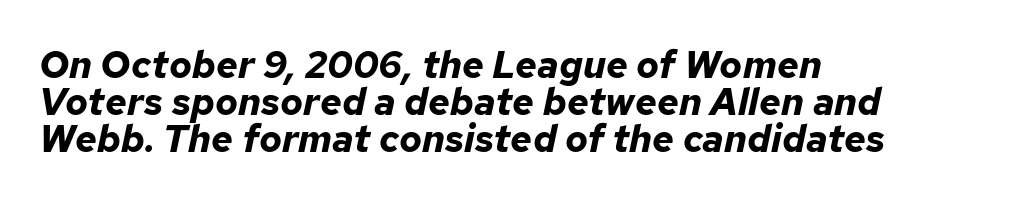
Q: Is the text bold? A: Yes.
Q: Is the text italic (slanted)? A: Yes, it leans right by about 12 degrees.
Q: Is the text underlined? A: No.
Q: How is the paragraph aligned? A: Left-aligned.
Q: Is the spacing between letters normal or unusually wide? A: Normal.
Q: Is the spacing between lines tight, normal or loose? A: Tight.
Q: Width (condensed, normal, or wide)? A: Normal.
Q: Stroke contrast? A: Low.
Q: x-height? A: Medium.
Q: Monospaced? A: No.
